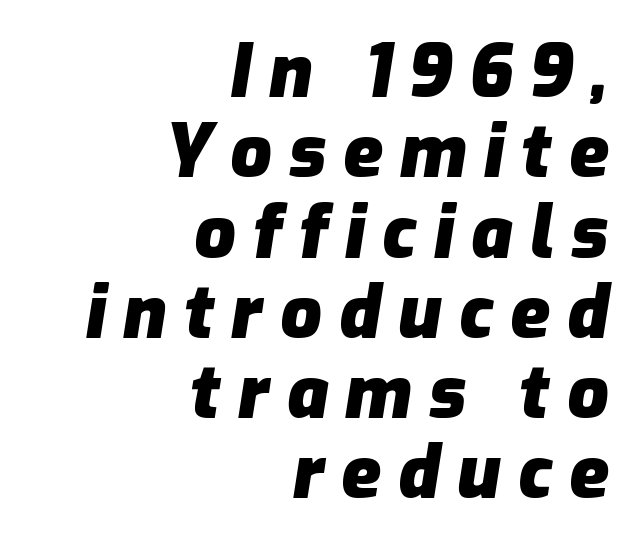
{"italic": "yes", "lean": "right", "slant_degrees": 9, "bold": "yes", "weight": "heavy", "width": "normal", "stroke_contrast": "low", "x_height": "medium", "monospaced": "no", "underline": "no", "align": "right", "line_spacing": "tight", "line_spacing_ratio": 1.1, "letter_spacing": "wide", "letter_spacing_em": 0.23, "glyph_px": 73}
